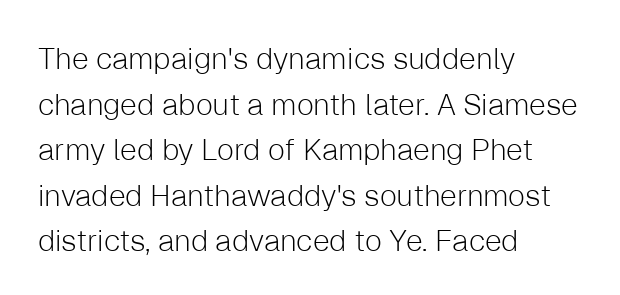
The image shows 30 px light sans-serif type, upright; set left-aligned, normal line spacing (1.52x), normal letter spacing, not underlined; low stroke contrast and a medium x-height.
